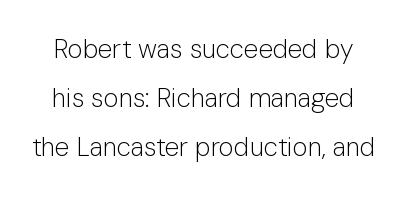
The image shows 26 px text type, upright; set line spacing 1.88x, normal letter spacing, not underlined.
